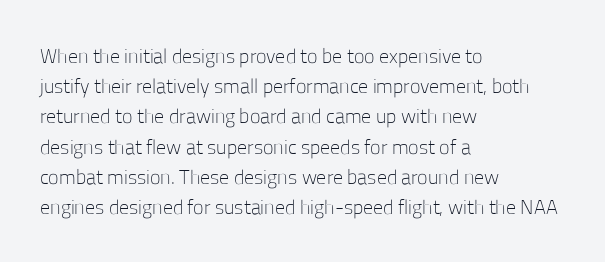
What stands out about the letter spacing? Nothing — it is the standard amount. The axis of the letterforms is exactly vertical. Check the space under the baseline: it is left empty. Evenly set lines give the paragraph a standard silhouette.
